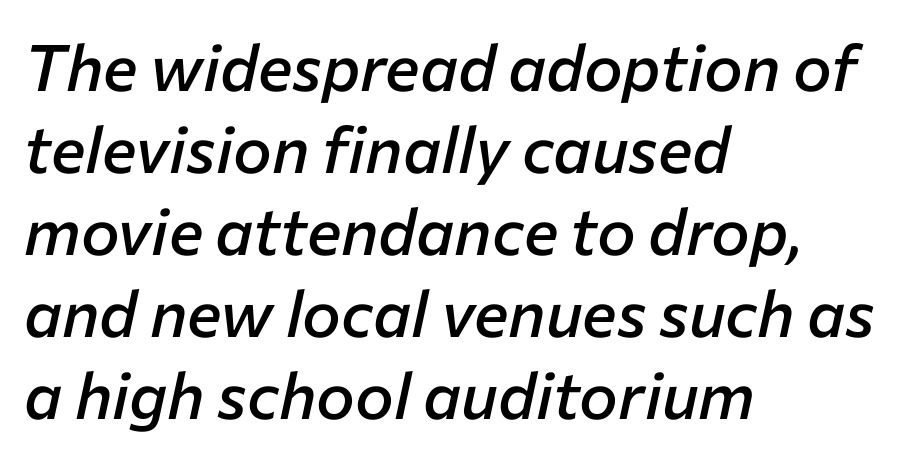
{"italic": "yes", "lean": "right", "slant_degrees": 12, "bold": "semi", "weight": "semibold", "width": "normal", "stroke_contrast": "low", "x_height": "medium", "monospaced": "no", "underline": "no", "align": "left", "line_spacing": "normal", "line_spacing_ratio": 1.26, "letter_spacing": "normal", "letter_spacing_em": 0.0, "glyph_px": 65}
